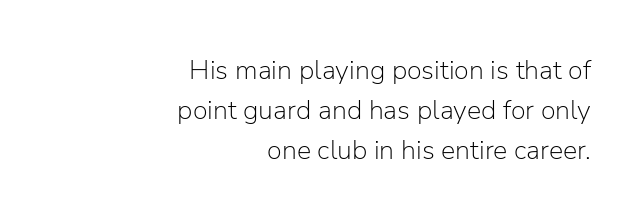
The image shows 27 px text type, upright; set right-aligned, normal line spacing (1.49x), normal letter spacing, not underlined.
